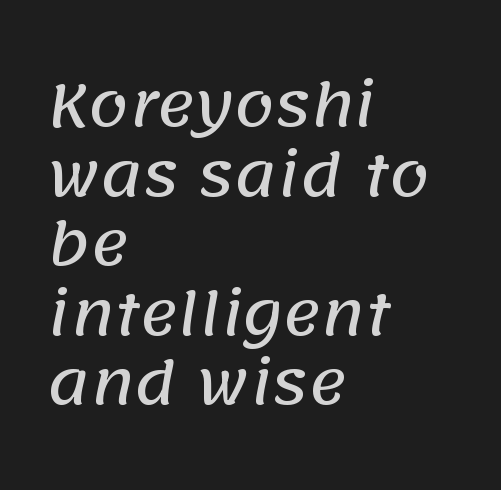
Classification — sans serif. Looks like regular typesetting: each glyph gets only the width it needs. The text block is weighted toward the left margin, trailing off unevenly rightward. Underline: absent. No extra tracking has been applied to these lines.
